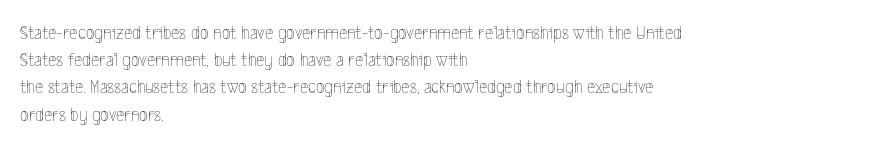
{"italic": "no", "bold": "no", "underline": "no", "align": "left", "line_spacing": "normal", "line_spacing_ratio": 1.36, "letter_spacing": "normal", "letter_spacing_em": 0.0, "glyph_px": 20}
